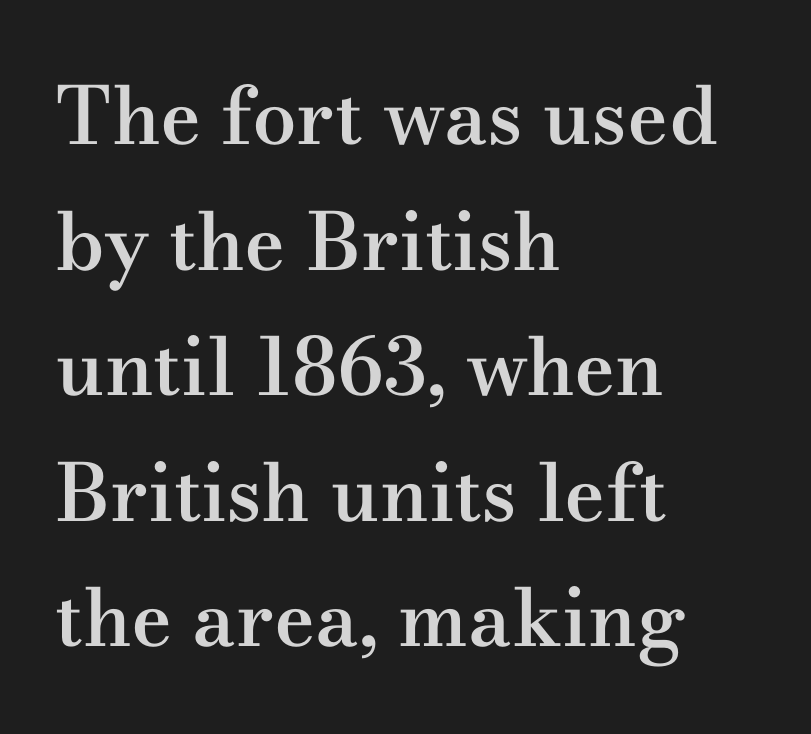
The image shows 79 px semibold, wide serif type, upright; set left-aligned, normal line spacing (1.59x), normal letter spacing, not underlined; medium stroke contrast and a small x-height.
